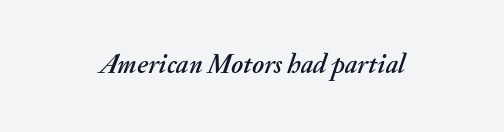
{"italic": "yes", "lean": "right", "slant_degrees": 20, "underline": "no", "letter_spacing": "normal", "letter_spacing_em": 0.0, "glyph_px": 27}
